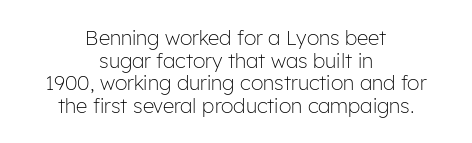
The image shows 20 px text type, upright; set centered, tight line spacing (1.13x), normal letter spacing, not underlined.
